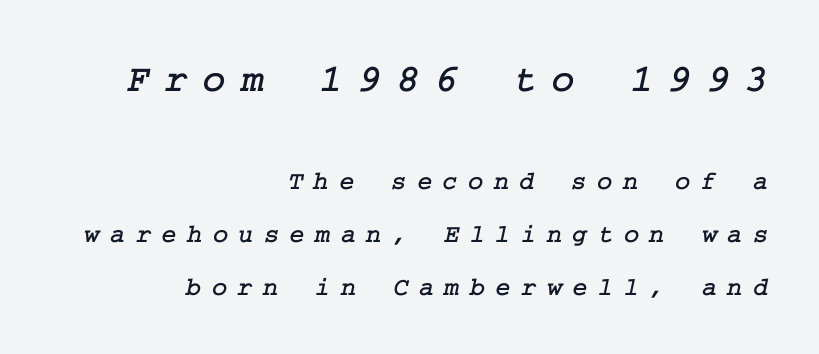
{"serif": "yes", "width": "normal", "stroke_contrast": "low", "x_height": "medium", "underline": "no", "align": "right", "line_spacing": "loose", "line_spacing_ratio": 2.04, "letter_spacing": "wide", "letter_spacing_em": 0.4, "larger_block": "first", "size_ratio": 1.5, "glyph_px": 39}
